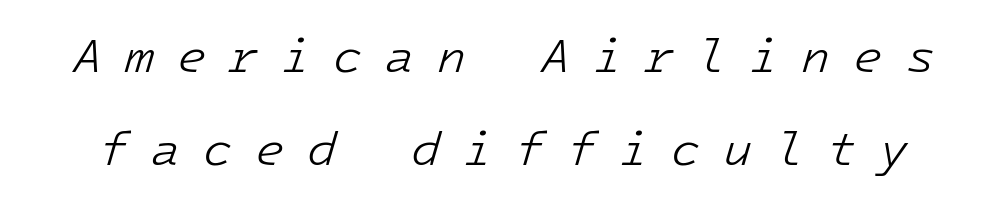
The image shows 48 px light type, italic (leaning right); set loose line spacing (1.94x), unusually wide letter spacing (+0.47 em), not underlined; low stroke contrast and a medium x-height.
